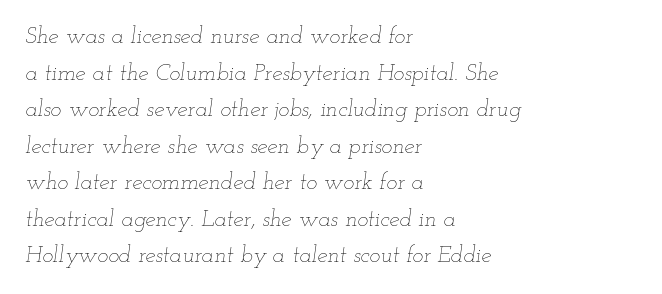
The ragged edge is on the right, which tells us the setting is flush left. You can tell it's italic because the verticals aren't actually vertical. Rule under the text: the space is simply empty. A typesetter would call this leading conventional body-copy spacing. Stems and bowls with no extra thickness — not bold. Does extra space separate the letters? No, they use regular spacing.
